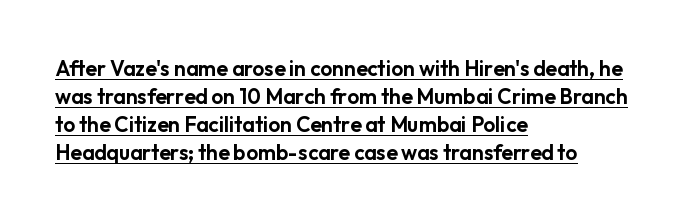
The image shows 21 px text type, upright; set left-aligned, normal line spacing (1.34x), normal letter spacing, underlined.
